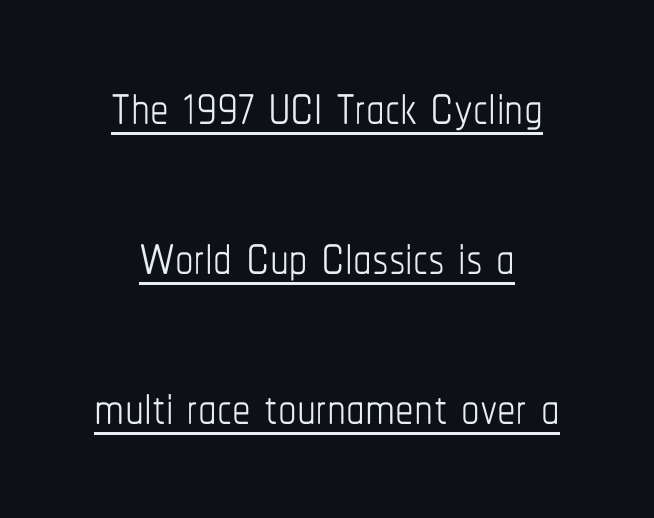
Q: Is the text bold? A: No.
Q: Is the text italic (slanted)? A: No, it is upright.
Q: Is the text underlined? A: Yes.
Q: How is the paragraph aligned? A: Centered.
Q: Is the spacing between letters normal or unusually wide? A: Normal.
Q: Is the spacing between lines tight, normal or loose? A: Loose.
Q: Width (condensed, normal, or wide)? A: Condensed.
Q: Stroke contrast? A: Low.
Q: x-height? A: Medium.
Q: Monospaced? A: No.
